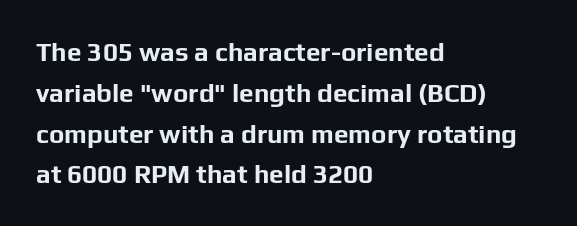
{"italic": "no", "bold": "yes", "underline": "no", "align": "left", "line_spacing": "normal", "line_spacing_ratio": 1.57, "letter_spacing": "normal", "letter_spacing_em": 0.0, "glyph_px": 26}
